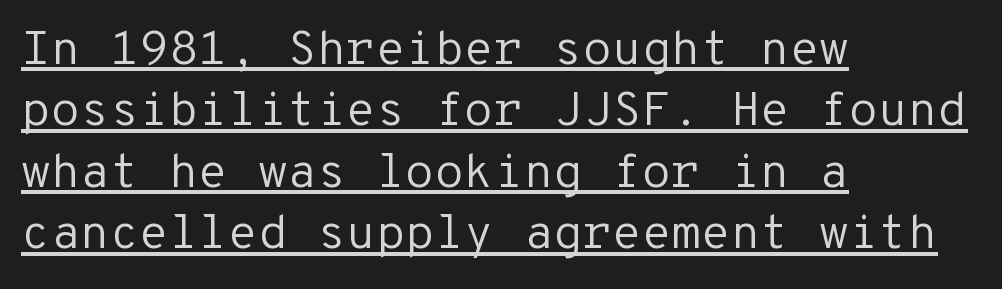
Typographically, this falls in the sans-serif category. Ascenders rise straight up at ninety degrees. A rule runs beneath these lines of type. Compared with typical body copy, the letter spacing here is the same. These lines are rendered in a fixed-pitch font. A typesetter would call this leading conventional body-copy spacing.
